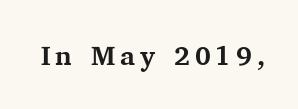
Q: Is the text bold? A: Yes.
Q: Is the text italic (slanted)? A: No, it is upright.
Q: Is the text underlined? A: No.
